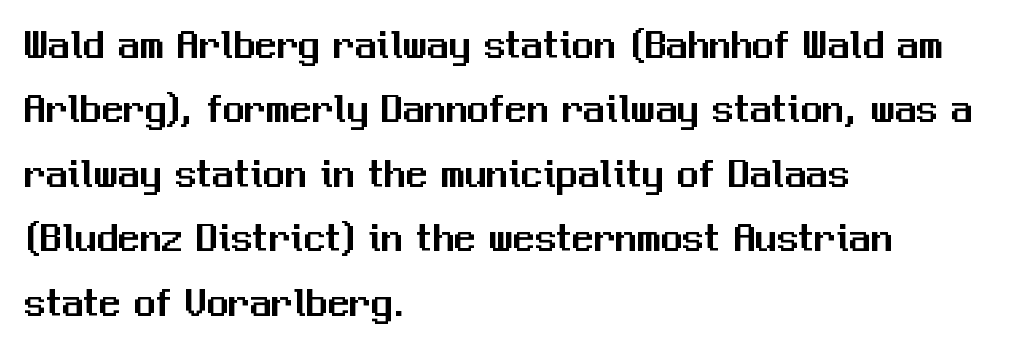
The characters display no serif detailing; their extremities are plain. Normally led — the rows are evenly, conventionally spaced. The letters stand upright; this is a roman face. Proportional: the letters do not fall into vertical columns.
